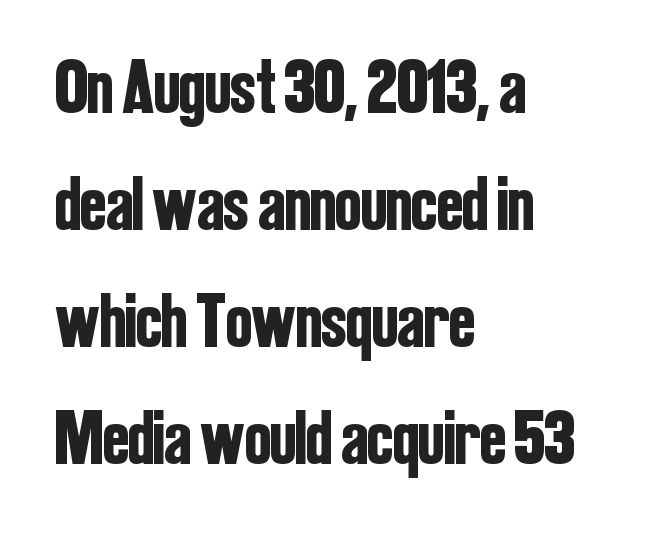
Note the varied advance widths — an 'i' is clearly narrower than an 'm'. Summary of vertical rhythm: regular, with standard interline spacing. Descenders are the only things crossing below the line. The font family rendered here belongs to the sans-serif group.
